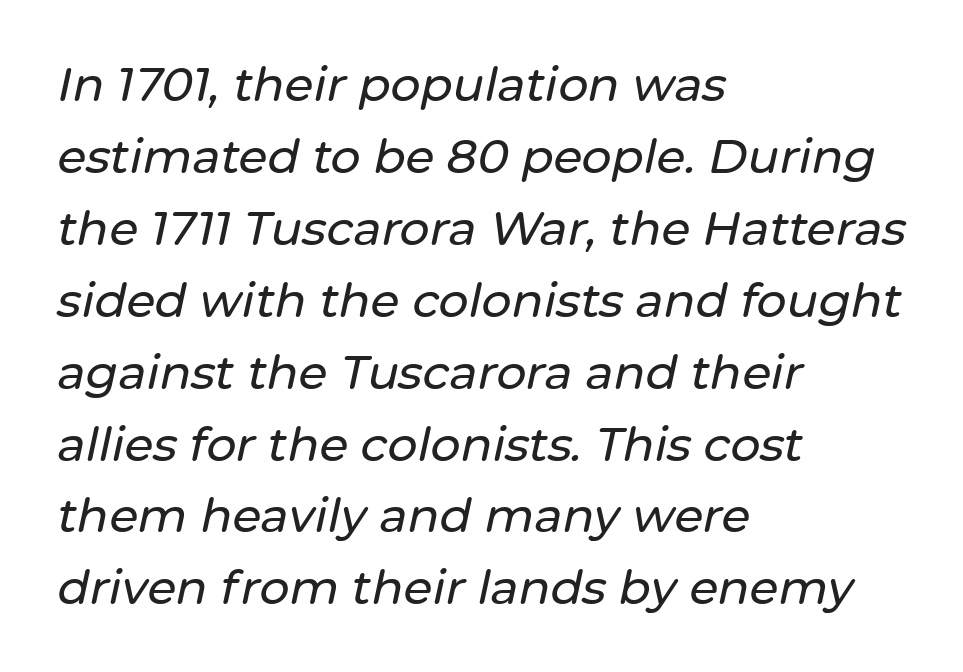
The image shows 47 px text type, italic (leaning right); set left-aligned, normal line spacing (1.53x), normal letter spacing, not underlined; low stroke contrast and a medium x-height.
